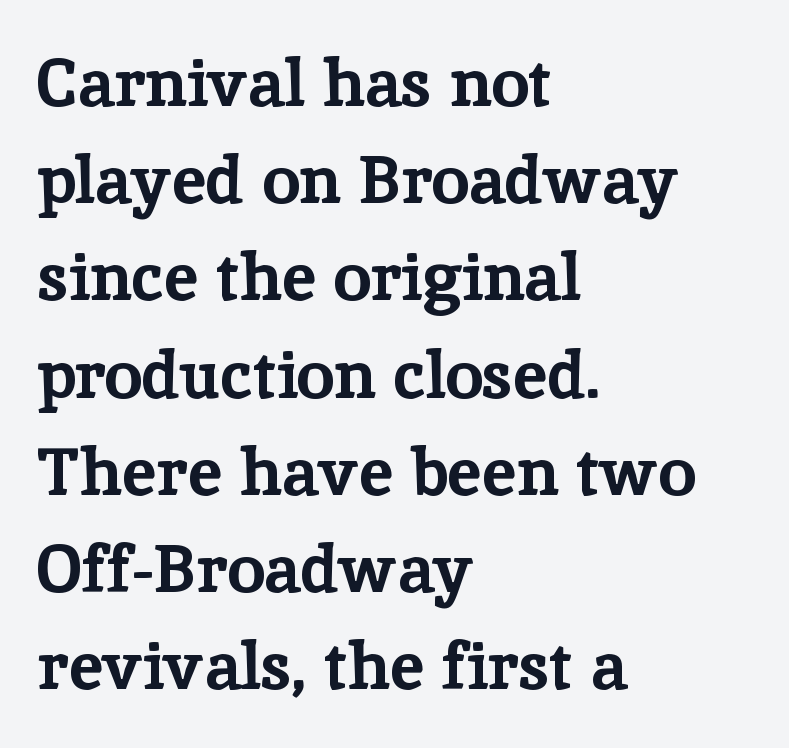
Pretty heavy lettering here — definitely bold. Inter-character spacing is left at the font's built-in metrics. A typesetter would call this leading conventional body-copy spacing. Line starts are locked; line ends wander. Examine the stroke ends and you'll spot serifs.
